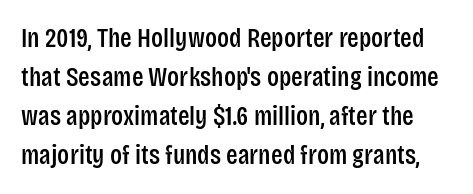
The image shows 27 px text type, upright; set normal line spacing (1.45x), normal letter spacing, not underlined.
